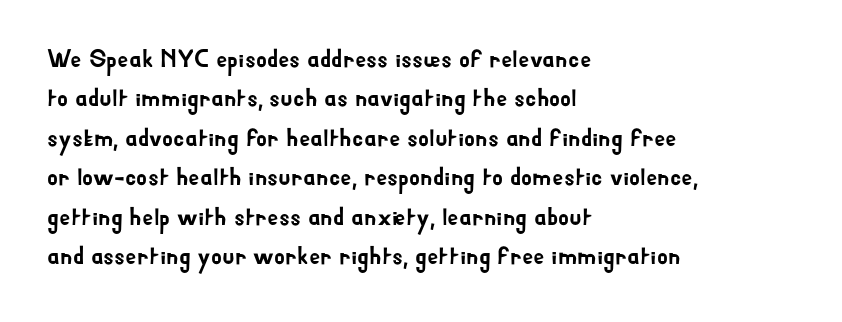
{"italic": "no", "underline": "no", "align": "left", "line_spacing": "normal", "line_spacing_ratio": 1.58, "letter_spacing": "normal", "letter_spacing_em": 0.0, "glyph_px": 25}
